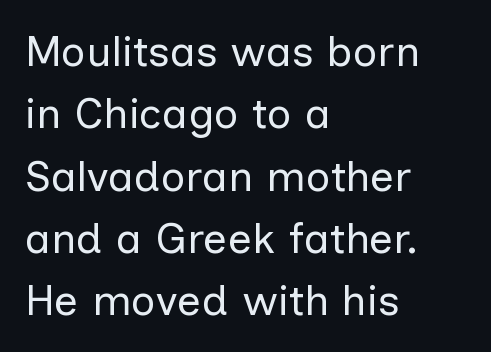
There is no visible air inserted between adjacent glyphs. When letters stand straight like this, we call the style roman or upright. Weight: regular or lighter. Students, observe: this is what conventionally led text looks like.
